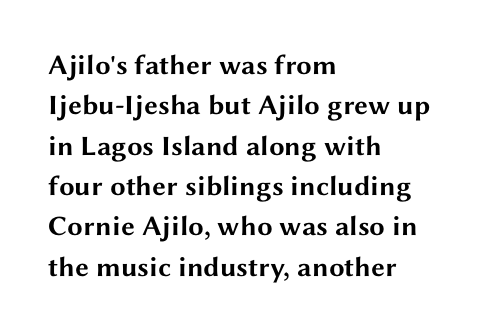
Q: Is the text bold? A: Yes.
Q: Is the text italic (slanted)? A: No, it is upright.
Q: Is the typeface a serif or a sans-serif typeface? A: Sans-serif.
Q: Is the text underlined? A: No.
Q: How is the paragraph aligned? A: Left-aligned.
Q: Is the spacing between letters normal or unusually wide? A: Normal.
Q: Is the spacing between lines tight, normal or loose? A: Normal.
Q: Width (condensed, normal, or wide)? A: Wide.
Q: Stroke contrast? A: Medium.
Q: x-height? A: Medium.
Q: Monospaced? A: No.
